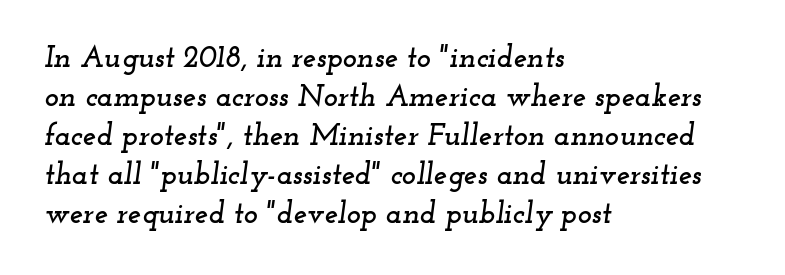
The image shows 30 px wide serif type, italic (leaning right); set left-aligned, normal line spacing (1.3x), normal letter spacing, not underlined; low stroke contrast and a small x-height.
